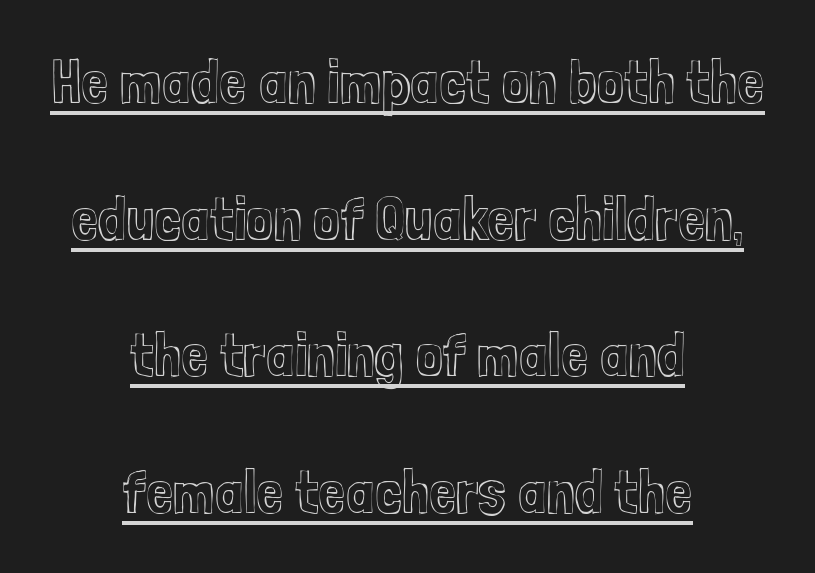
{"italic": "no", "width": "condensed", "x_height": "medium", "monospaced": "no", "underline": "yes", "align": "center", "line_spacing": "loose", "line_spacing_ratio": 2.24, "letter_spacing": "normal", "letter_spacing_em": 0.0, "glyph_px": 61}
